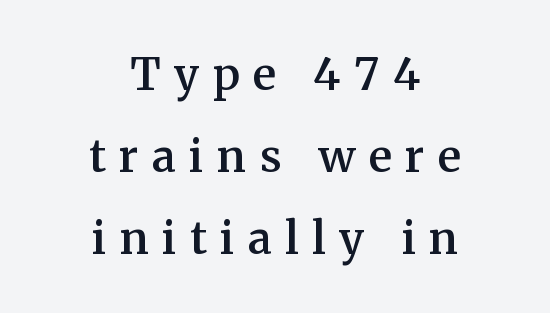
You can tell it's not italic because the verticals are truly vertical. Compared with typical body copy, the letter spacing here is much looser. The passage shown is semibold, sitting just below true bold. These lines are rendered in a variable-pitch font.
